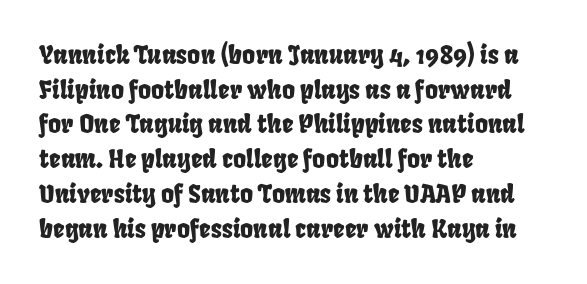
The image shows 25 px text type; set left-aligned, normal line spacing (1.39x), normal letter spacing, not underlined.
